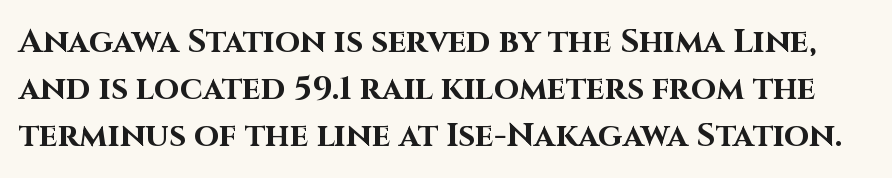
Q: Is the text bold? A: Yes.
Q: Is the text italic (slanted)? A: No, it is upright.
Q: Is the typeface a serif or a sans-serif typeface? A: Sans-serif.
Q: Is the text underlined? A: No.
Q: Is the spacing between letters normal or unusually wide? A: Normal.
Q: Is the spacing between lines tight, normal or loose? A: Normal.
Q: Width (condensed, normal, or wide)? A: Normal.
Q: Stroke contrast? A: High.
Q: x-height? A: Large.
Q: Monospaced? A: No.
